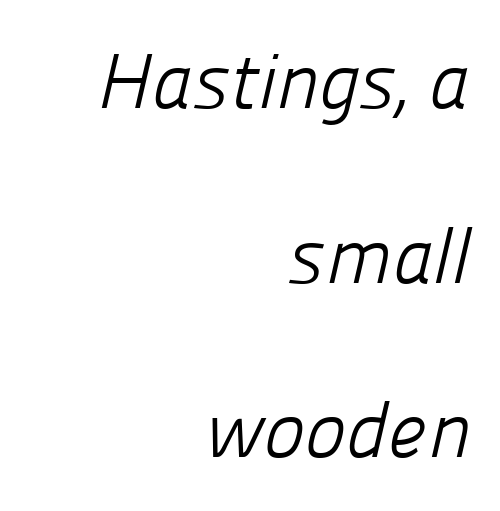
Q: Is the text bold? A: No.
Q: Is the typeface a serif or a sans-serif typeface? A: Sans-serif.
Q: Is the text underlined? A: No.
Q: How is the paragraph aligned? A: Right-aligned.
Q: Is the spacing between letters normal or unusually wide? A: Normal.
Q: Is the spacing between lines tight, normal or loose? A: Loose.
Q: Width (condensed, normal, or wide)? A: Normal.
Q: Stroke contrast? A: Low.
Q: x-height? A: Medium.
Q: Monospaced? A: No.
